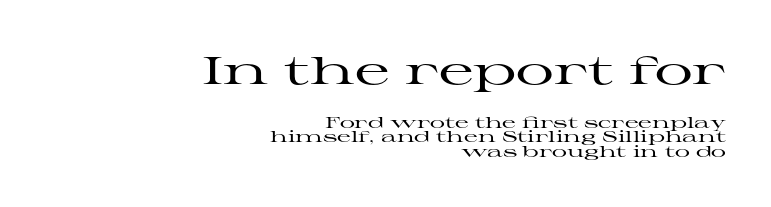
The glyphs in this specimen are seriffed. Words float on clear page, feet unadorned. The rendering uses a small line-height, squeezing the rows. Short and long lines alike share a common ending point at right. Spacing between characters is what you'd get straight out of the box.
